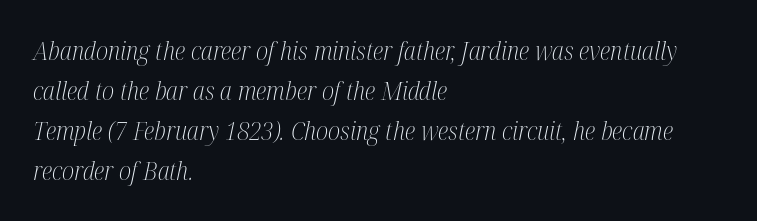
The image shows 25 px text type, italic (leaning right); set left-aligned, normal line spacing (1.6x), normal letter spacing, not underlined.
